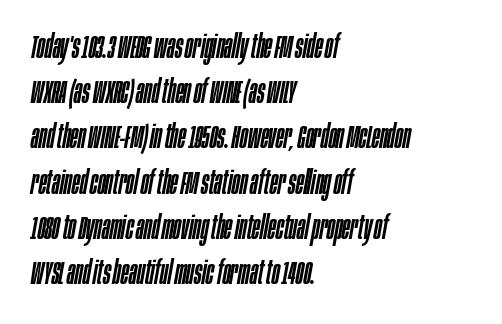
The image shows 33 px condensed type, italic (leaning right); set left-aligned, normal line spacing (1.37x), normal letter spacing, not underlined; low stroke contrast and a large x-height.
